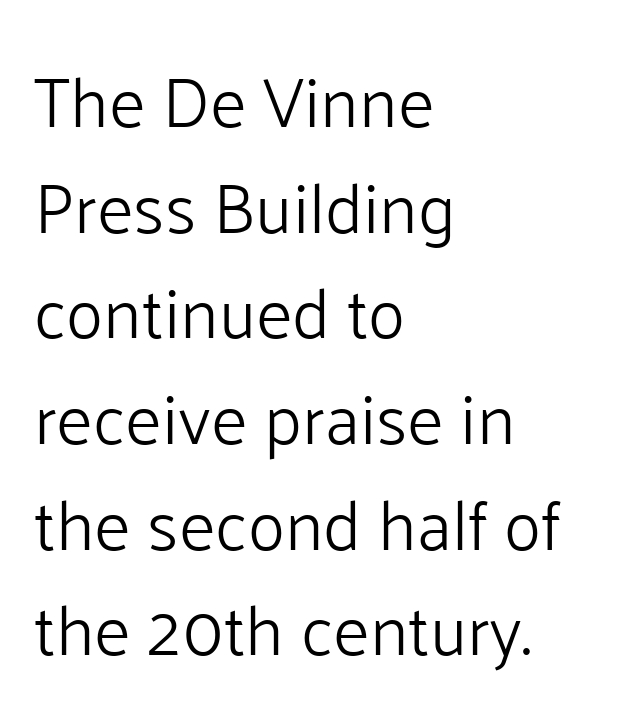
Q: Is the text bold? A: No.
Q: Is the text italic (slanted)? A: No, it is upright.
Q: Is the typeface a serif or a sans-serif typeface? A: Sans-serif.
Q: Is the text underlined? A: No.
Q: How is the paragraph aligned? A: Left-aligned.
Q: Is the spacing between letters normal or unusually wide? A: Normal.
Q: Is the spacing between lines tight, normal or loose? A: Normal.
Q: Width (condensed, normal, or wide)? A: Normal.
Q: Stroke contrast? A: Low.
Q: x-height? A: Medium.
Q: Monospaced? A: No.
